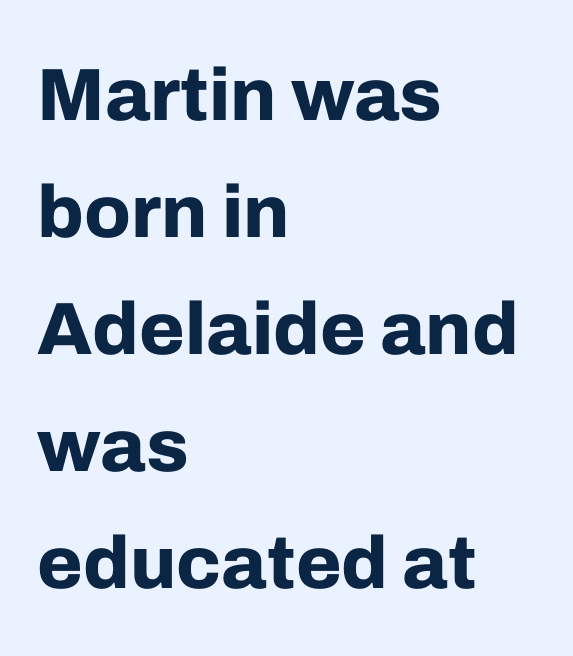
Clear beneath every line of the passage. Check where the strokes stop: nothing finishes them off — pure sans. Proportional: the letters do not fall into vertical columns. Upright lettering throughout.
